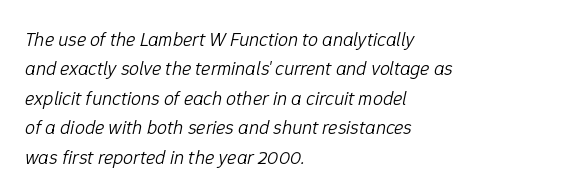
Q: Is the text bold? A: No.
Q: Is the text italic (slanted)? A: Yes, it leans right by about 12 degrees.
Q: Is the text underlined? A: No.
Q: How is the paragraph aligned? A: Left-aligned.
Q: Is the spacing between letters normal or unusually wide? A: Normal.
Q: Is the spacing between lines tight, normal or loose? A: Normal.
